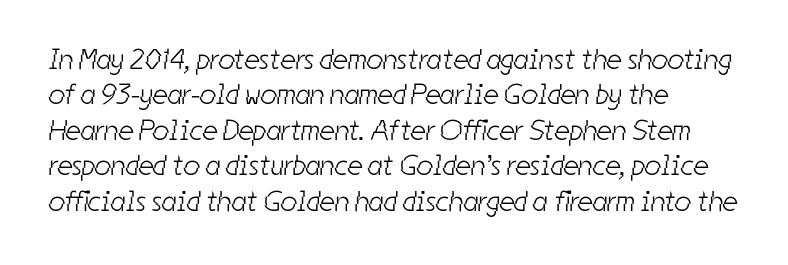
These lines stack with their left ends in a neat column. The letters advance in unequal steps, a hallmark of proportional type. Only glyphs here, with clear space below each row. This sample uses plain, unmodified letter spacing. The weight tops out at a normal text grade. The passage shown is typeset with a sans-serif family.
